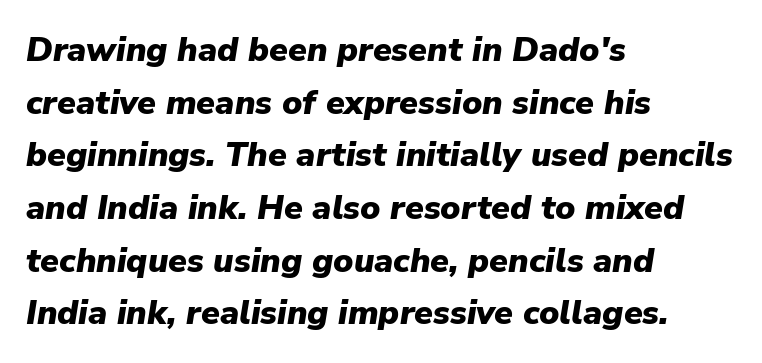
{"italic": "yes", "lean": "right", "slant_degrees": 9, "bold": "yes", "weight": "heavy", "width": "normal", "stroke_contrast": "low", "x_height": "medium", "monospaced": "no", "underline": "no", "align": "left", "line_spacing": "normal", "line_spacing_ratio": 1.55, "letter_spacing": "normal", "letter_spacing_em": 0.0, "glyph_px": 34}
